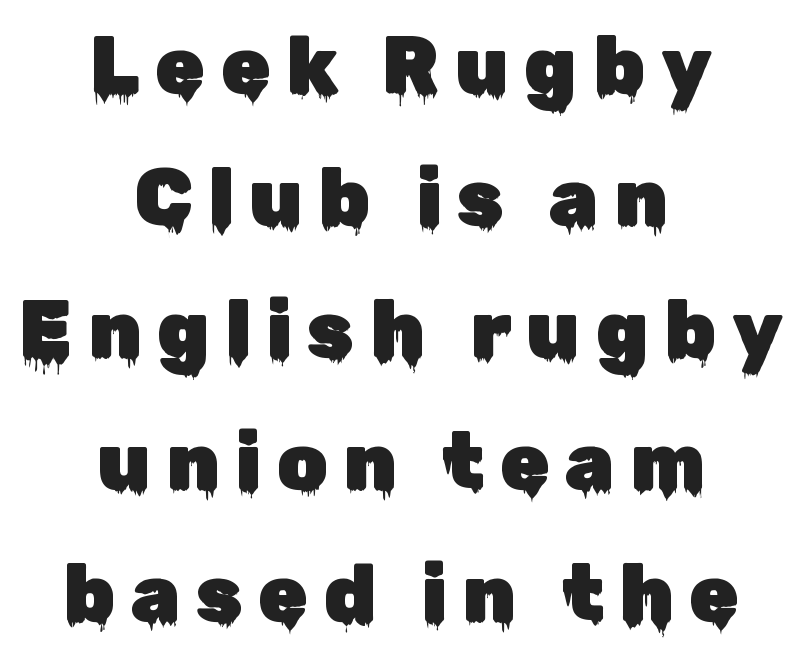
Notice how descenders clear the ascenders below comfortably — that's standard leading. Spacing verdict: proportional, widths tailored to each character. Honestly, there is no underline to notice here at all. Serif or sans? Sans — the stroke terminals are bare. The lettering holds an erect, upright posture throughout. The passage is arranged like a title page — every line centered.
